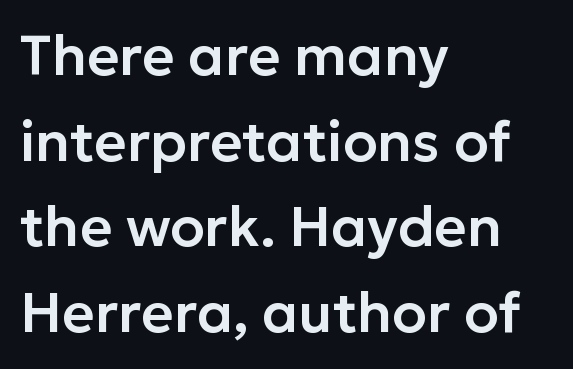
The image shows 56 px sans-serif type, upright; set left-aligned, normal line spacing (1.53x), normal letter spacing, not underlined; low stroke contrast and a medium x-height.
